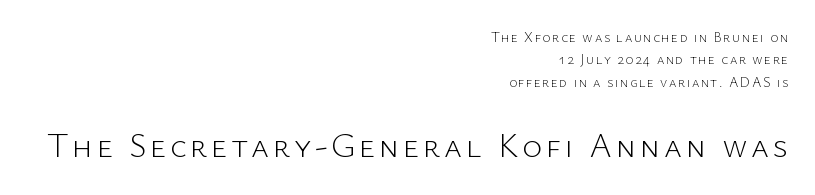
The image shows 34 px light sans-serif type, upright; set right-aligned, normal line spacing (1.6x), not underlined; the second (bottom) block is 2.43x larger; low stroke contrast and a medium x-height.
